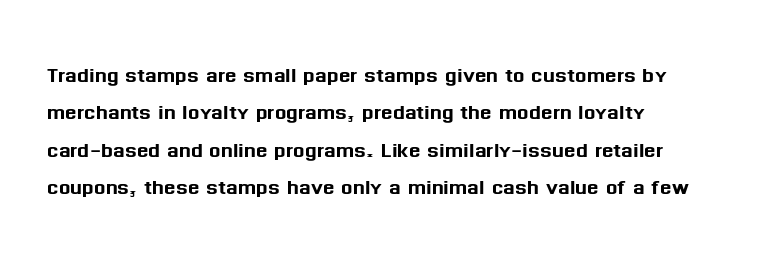
{"italic": "no", "underline": "no", "align": "left", "line_spacing": "normal", "line_spacing_ratio": 1.38, "letter_spacing": "normal", "letter_spacing_em": 0.0, "glyph_px": 27}
